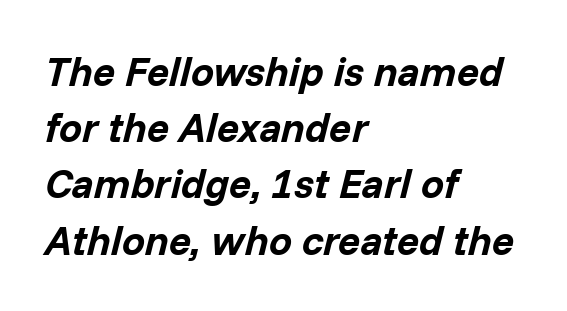
Q: Is the text bold? A: Yes.
Q: Is the text italic (slanted)? A: Yes, it leans right by about 14 degrees.
Q: Is the text underlined? A: No.
Q: How is the paragraph aligned? A: Left-aligned.
Q: Is the spacing between letters normal or unusually wide? A: Normal.
Q: Is the spacing between lines tight, normal or loose? A: Normal.
Q: Width (condensed, normal, or wide)? A: Normal.
Q: Stroke contrast? A: Low.
Q: x-height? A: Medium.
Q: Monospaced? A: No.
